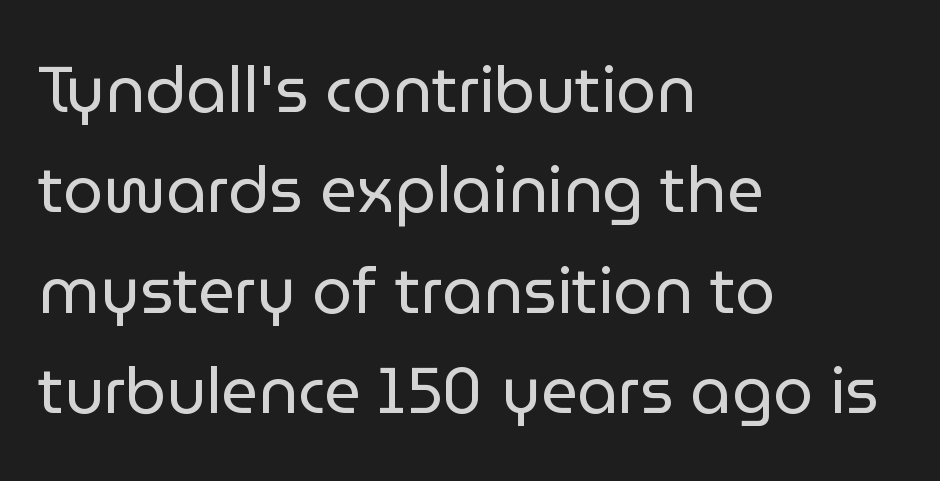
The image shows 64 px regular-weight sans-serif type, upright; set left-aligned, normal line spacing (1.57x), normal letter spacing, not underlined; low stroke contrast and a medium x-height.
